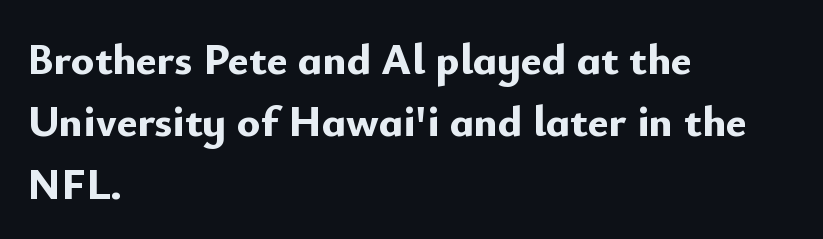
What stands out about the letter spacing? Nothing — it is the standard amount. All the whitespace from short lines collects on the right. The type sits square on the baseline with zero lean. Its strokes are broad and dark, the hallmark of bold type. Character widths vary here, with narrow letters taking less room than wide ones.
